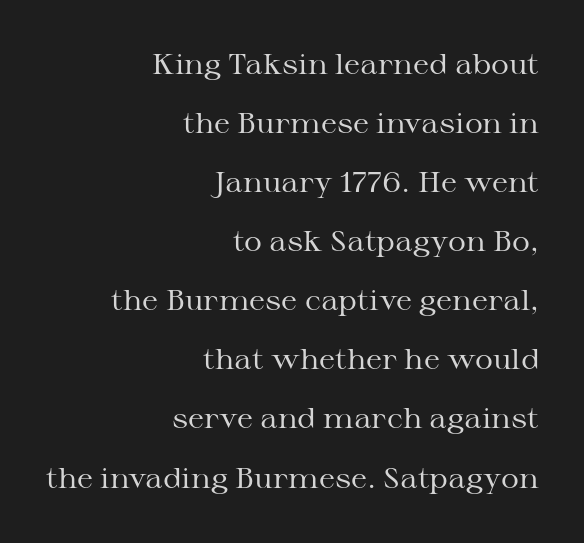
Q: Is the text bold? A: No.
Q: Is the text italic (slanted)? A: No, it is upright.
Q: Is the typeface a serif or a sans-serif typeface? A: Serif.
Q: Is the text underlined? A: No.
Q: How is the paragraph aligned? A: Right-aligned.
Q: Is the spacing between letters normal or unusually wide? A: Normal.
Q: Is the spacing between lines tight, normal or loose? A: Loose.
Q: Width (condensed, normal, or wide)? A: Wide.
Q: Stroke contrast? A: Medium.
Q: x-height? A: Medium.
Q: Monospaced? A: No.
